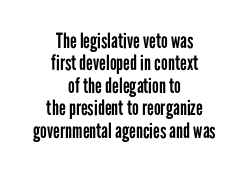
The image shows 21 px text type, upright; set centered, tight line spacing (1.07x), normal letter spacing, not underlined.
